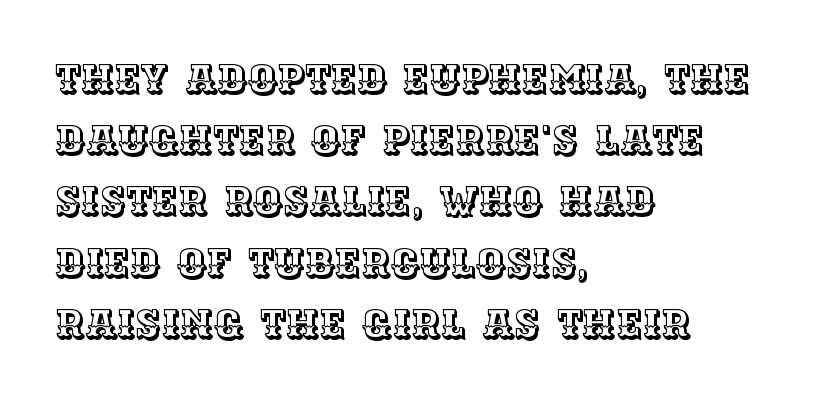
{"italic": "no", "width": "normal", "x_height": "large", "monospaced": "no", "underline": "no", "align": "left", "line_spacing": "normal", "line_spacing_ratio": 1.53, "letter_spacing": "normal", "letter_spacing_em": 0.0, "glyph_px": 40}
